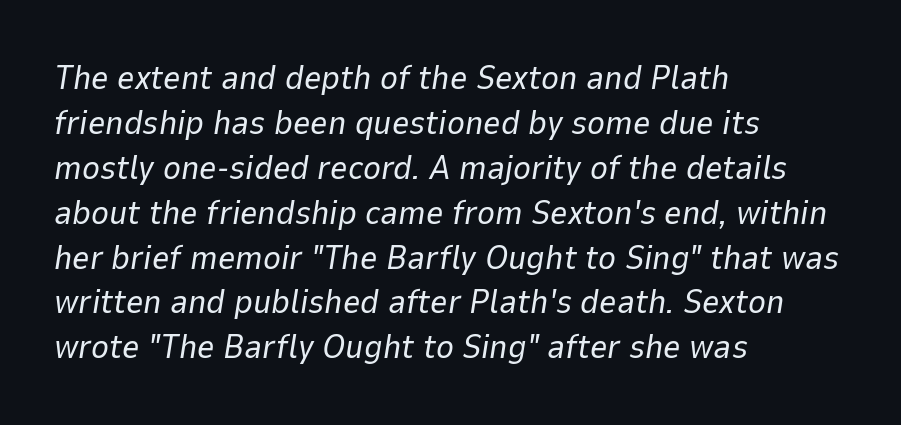
Q: Is the text bold? A: No.
Q: Is the text italic (slanted)? A: Yes, it leans right by about 9 degrees.
Q: Is the text underlined? A: No.
Q: How is the paragraph aligned? A: Left-aligned.
Q: Is the spacing between letters normal or unusually wide? A: Normal.
Q: Is the spacing between lines tight, normal or loose? A: Normal.
Q: Width (condensed, normal, or wide)? A: Normal.
Q: Stroke contrast? A: Low.
Q: x-height? A: Medium.
Q: Monospaced? A: No.
